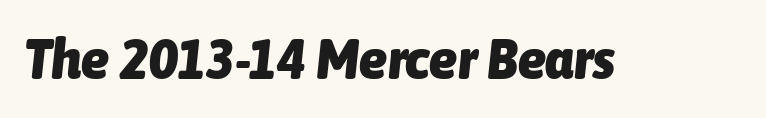
{"italic": "yes", "lean": "right", "slant_degrees": 6, "bold": "yes", "weight": "heavy", "width": "condensed", "stroke_contrast": "low", "x_height": "medium", "monospaced": "no", "underline": "no", "letter_spacing": "normal", "letter_spacing_em": 0.0, "glyph_px": 57}
